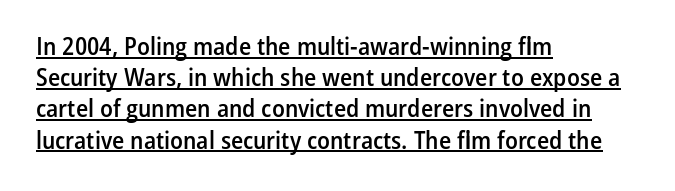
Q: Is the text bold? A: Semi-bold.
Q: Is the text italic (slanted)? A: No, it is upright.
Q: Is the text underlined? A: Yes.
Q: How is the paragraph aligned? A: Left-aligned.
Q: Is the spacing between letters normal or unusually wide? A: Normal.
Q: Is the spacing between lines tight, normal or loose? A: Normal.
